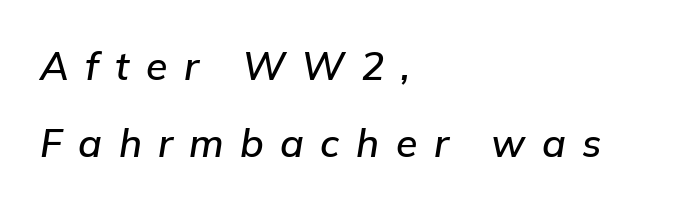
Plain, unruled lines of type. In CSS terms this would be text-align: left. The letters are slanted; this is an italic face. Is this a fixed-width face? No — the glyphs have proportional, varying widths.
